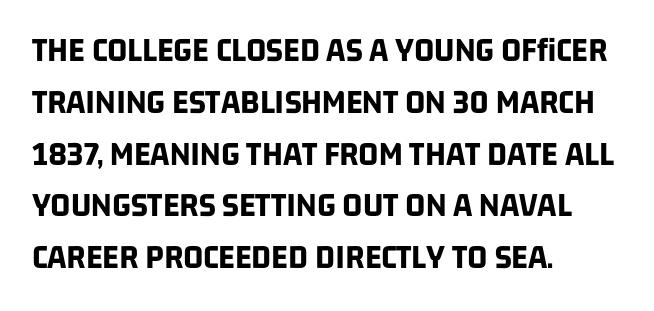
{"serif": "no", "bold": "yes", "weight": "bold", "width": "condensed", "stroke_contrast": "low", "x_height": "large", "monospaced": "no", "underline": "no", "align": "left", "line_spacing": "normal", "line_spacing_ratio": 1.48, "letter_spacing": "normal", "letter_spacing_em": 0.0, "glyph_px": 35}
